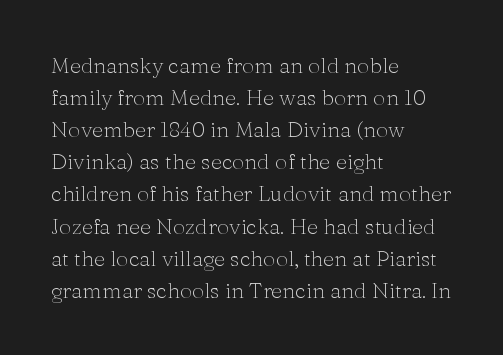
The image shows 22 px text type, upright; set left-aligned, normal line spacing (1.46x), normal letter spacing, not underlined.
